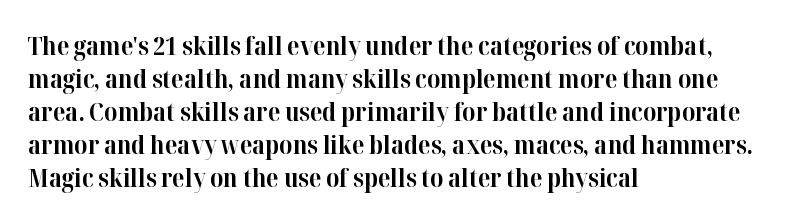
The image shows 25 px bold type, upright; set left-aligned, normal line spacing (1.32x), normal letter spacing, not underlined.
